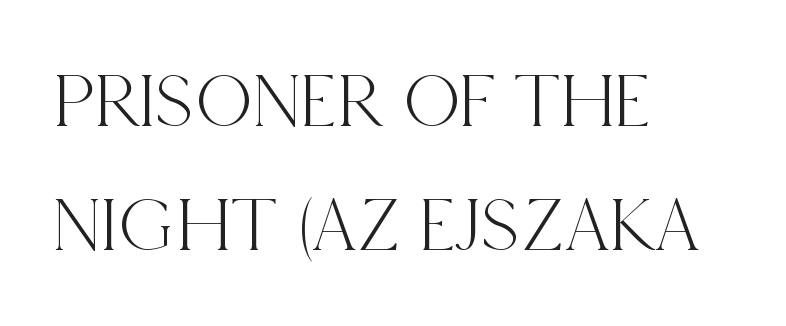
The image shows 79 px condensed serif type, upright; set left-aligned, normal line spacing (1.57x), normal letter spacing, not underlined; a large x-height.
